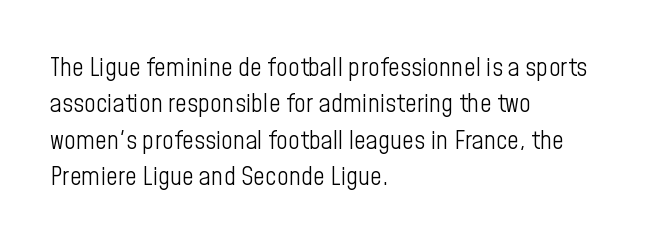
The image shows 26 px text type, upright; set left-aligned, normal line spacing (1.4x), normal letter spacing, not underlined.
